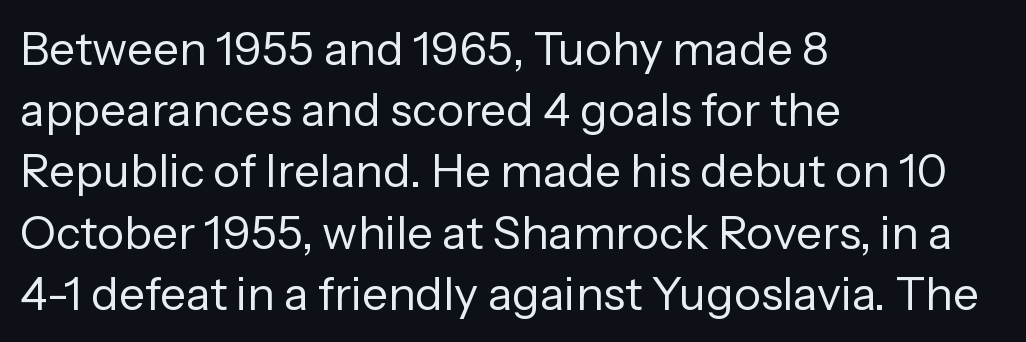
The image shows 46 px regular-weight sans-serif type, upright; set left-aligned, normal line spacing (1.33x), normal letter spacing, not underlined; low stroke contrast and a medium x-height.
